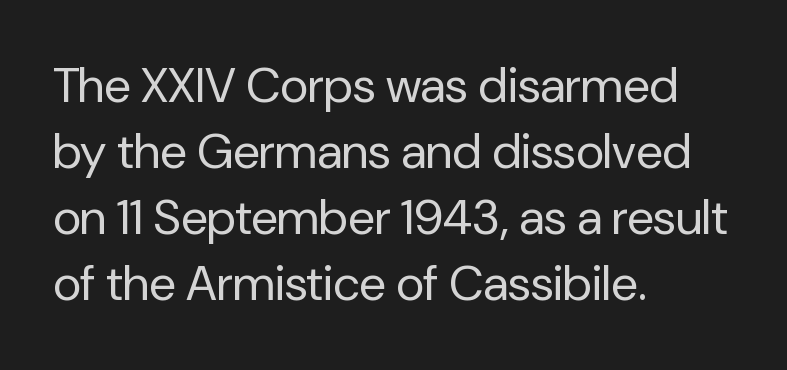
{"serif": "no", "italic": "no", "bold": "no", "weight": "regular", "width": "normal", "stroke_contrast": "low", "x_height": "medium", "monospaced": "no", "underline": "no", "align": "left", "line_spacing": "normal", "line_spacing_ratio": 1.35, "letter_spacing": "normal", "letter_spacing_em": 0.0, "glyph_px": 49}
